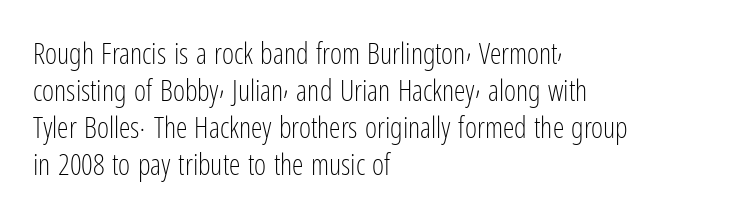
The image shows 29 px light, condensed sans-serif type, upright; set left-aligned, normal line spacing (1.28x), normal letter spacing, not underlined; low stroke contrast and a medium x-height.
